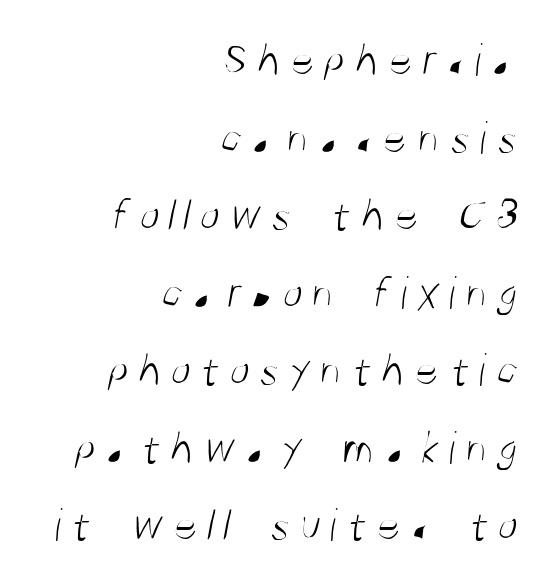
Q: Is the text bold? A: No.
Q: Is the typeface a serif or a sans-serif typeface? A: Sans-serif.
Q: Is the text underlined? A: No.
Q: How is the paragraph aligned? A: Right-aligned.
Q: Is the spacing between lines tight, normal or loose? A: Normal.
Q: Width (condensed, normal, or wide)? A: Condensed.
Q: Stroke contrast? A: Medium.
Q: x-height? A: Large.
Q: Monospaced? A: No.
